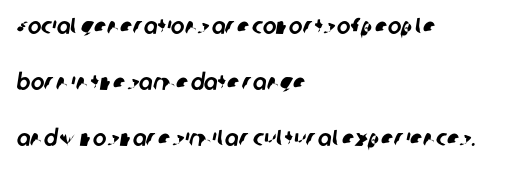
The image shows 23 px text type; set left-aligned, loose line spacing (2.44x), normal letter spacing, not underlined.
